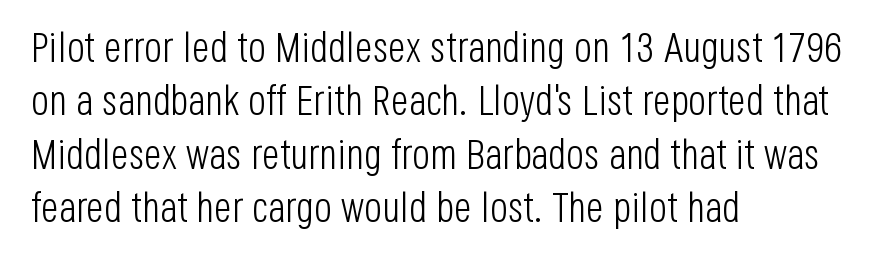
{"serif": "no", "italic": "no", "bold": "no", "weight": "light", "width": "condensed", "stroke_contrast": "low", "x_height": "large", "monospaced": "no", "underline": "no", "align": "left", "line_spacing": "normal", "line_spacing_ratio": 1.27, "letter_spacing": "normal", "letter_spacing_em": 0.0, "glyph_px": 42}
